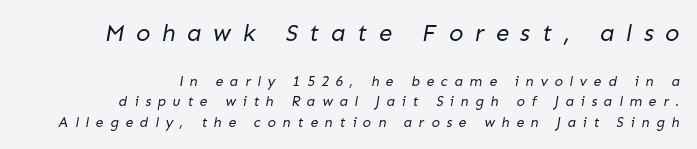
{"bold": "no", "underline": "no", "align": "right", "line_spacing": "normal", "line_spacing_ratio": 1.45, "letter_spacing": "wide", "letter_spacing_em": 0.48, "larger_block": "first", "size_ratio": 1.71, "glyph_px": 24}
